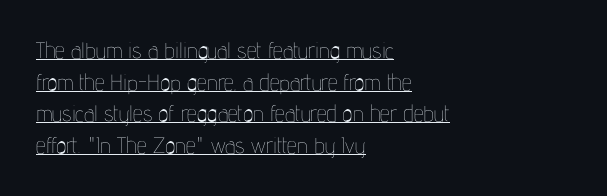
{"italic": "no", "bold": "no", "underline": "yes", "align": "left", "line_spacing": "normal", "line_spacing_ratio": 1.44, "letter_spacing": "normal", "letter_spacing_em": 0.0, "glyph_px": 22}
